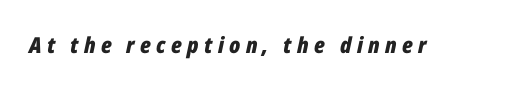
Stroke thickness is high; the sample reads as a true bold. The face used here is rendered with a markedly widened letterfit. A clean baseline with only descenders dipping below it. Does the lettering tilt? It does — this is italic.
